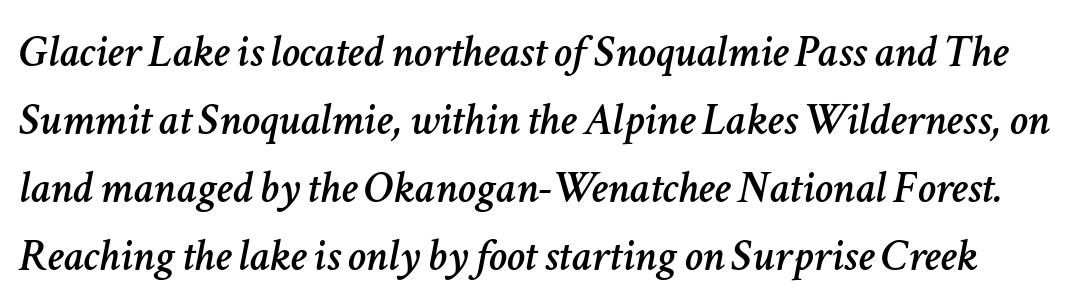
The image shows 46 px text type, italic (leaning right); set normal line spacing (1.48x), normal letter spacing, not underlined; low stroke contrast and a medium x-height.
